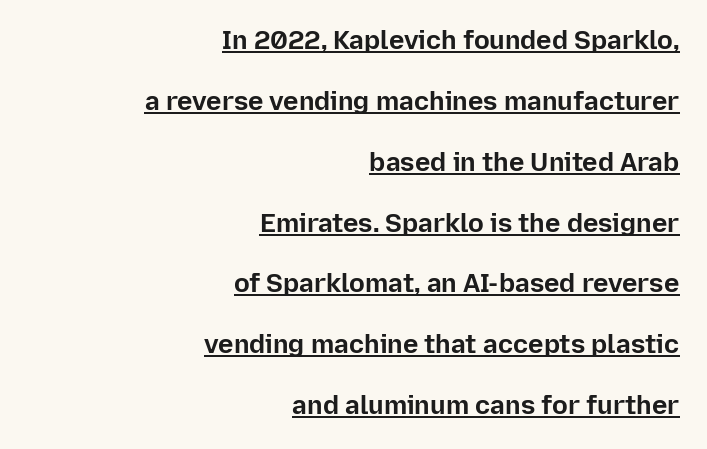
Horizontal alignment here is rightward, an uncommon choice for prose. The rendering keeps characters at their native spacing. The glyphs are accompanied by a horizontal stroke just below them. The specimen reads as upright at a glance.
